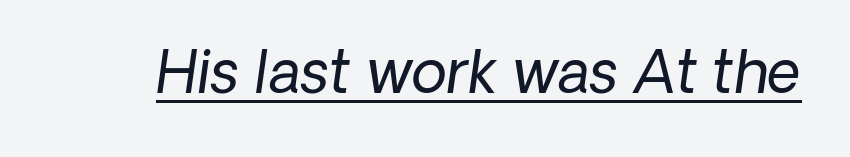
Q: Is the text bold? A: No.
Q: Is the text italic (slanted)? A: Yes, it leans right by about 8 degrees.
Q: Is the text underlined? A: Yes.
Q: Is the spacing between letters normal or unusually wide? A: Normal.
Q: Width (condensed, normal, or wide)? A: Normal.
Q: Stroke contrast? A: Low.
Q: x-height? A: Medium.
Q: Monospaced? A: No.
